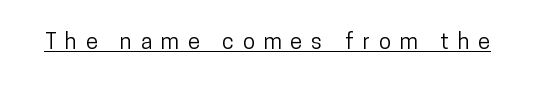
The image shows 22 px text type, upright; set unusually wide letter spacing (+0.41 em), underlined.
